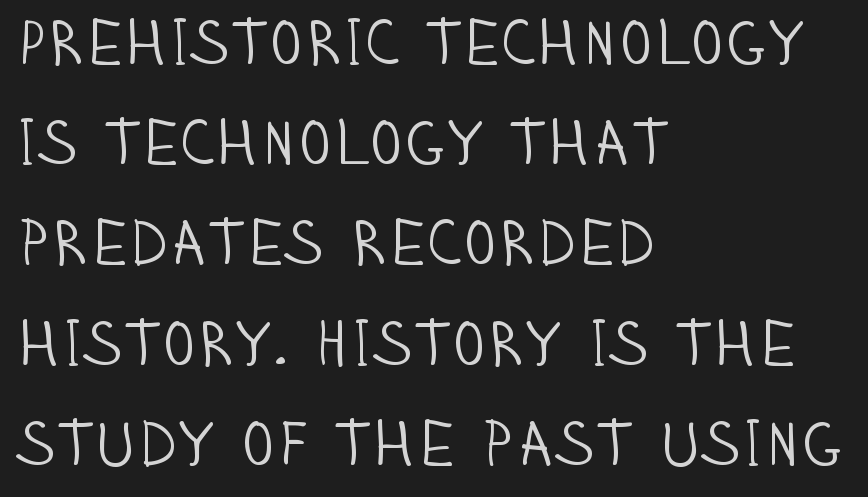
The rendering uses natural spacing where letterforms have individual widths. Honestly, there is no underline to notice here at all. The letters look calm and open, with moderate or lighter stems. The leading is moderate, giving the passage an even texture. Each letter's strokes conclude bluntly, with no projecting serifs.
